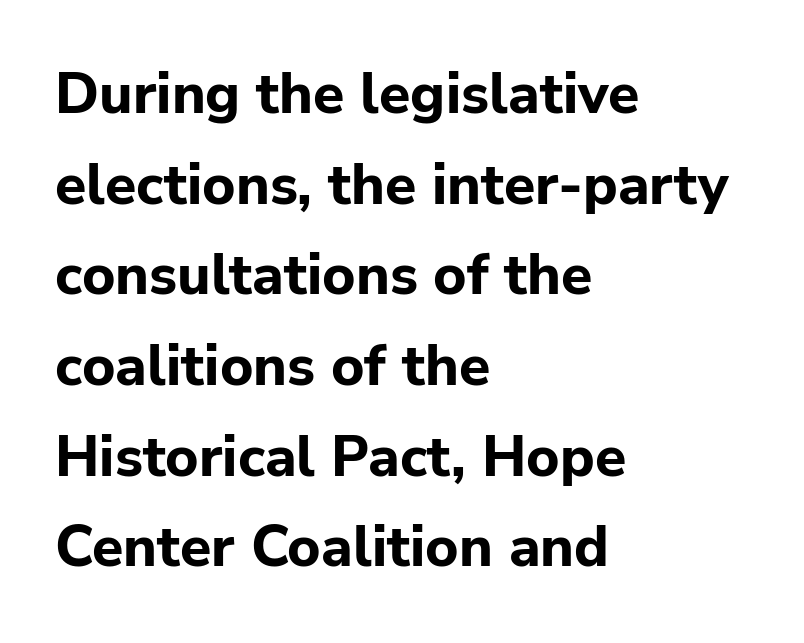
Q: Is the text bold? A: Yes.
Q: Is the text italic (slanted)? A: No, it is upright.
Q: Is the typeface a serif or a sans-serif typeface? A: Sans-serif.
Q: Is the text underlined? A: No.
Q: How is the paragraph aligned? A: Left-aligned.
Q: Is the spacing between letters normal or unusually wide? A: Normal.
Q: Is the spacing between lines tight, normal or loose? A: Normal.
Q: Width (condensed, normal, or wide)? A: Normal.
Q: Stroke contrast? A: Low.
Q: x-height? A: Medium.
Q: Monospaced? A: No.
